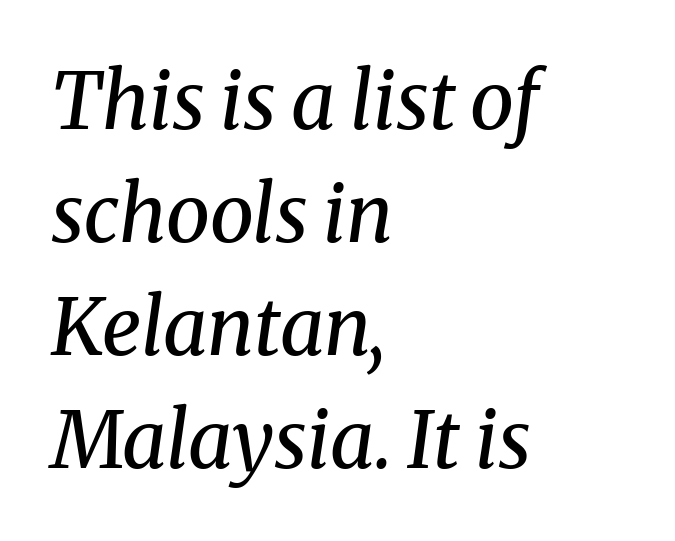
The image shows 79 px regular-weight serif type, italic (leaning right); set left-aligned, normal line spacing (1.43x), normal letter spacing, not underlined; medium stroke contrast and a medium x-height.
